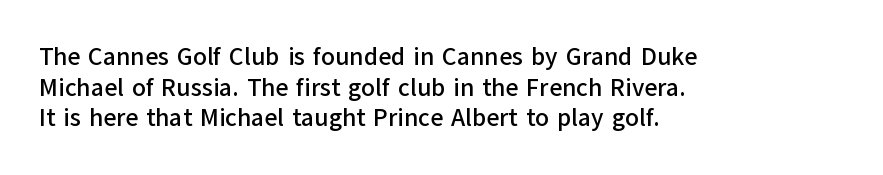
{"italic": "no", "underline": "no", "align": "left", "line_spacing_ratio": 1.23, "letter_spacing": "normal", "letter_spacing_em": 0.0, "glyph_px": 25}
